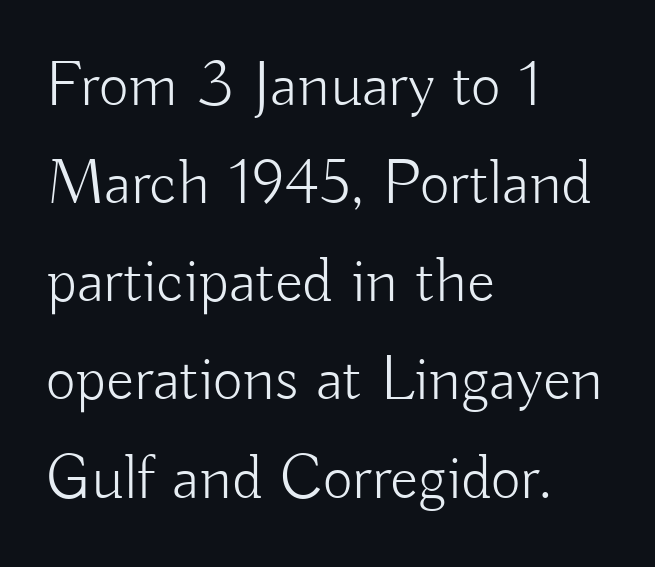
The image shows 65 px light sans-serif type, upright; set left-aligned, normal line spacing (1.51x), normal letter spacing, not underlined; low stroke contrast and a small x-height.
